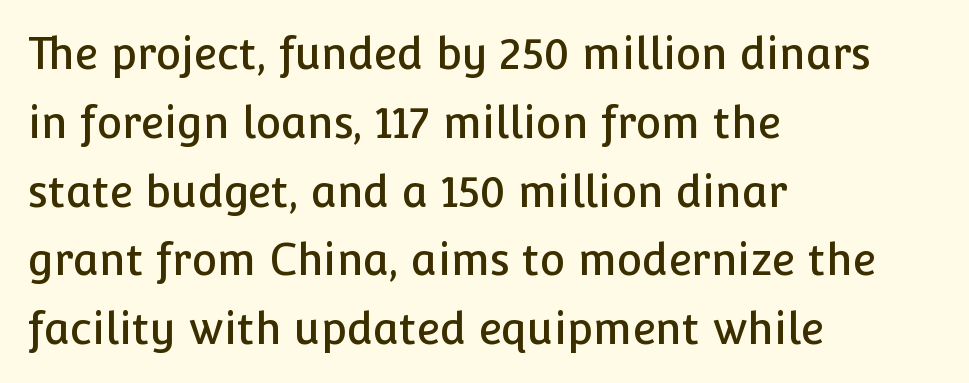
Q: Is the text italic (slanted)? A: No, it is upright.
Q: Is the typeface a serif or a sans-serif typeface? A: Sans-serif.
Q: Is the text underlined? A: No.
Q: How is the paragraph aligned? A: Left-aligned.
Q: Is the spacing between letters normal or unusually wide? A: Normal.
Q: Is the spacing between lines tight, normal or loose? A: Normal.
Q: Width (condensed, normal, or wide)? A: Normal.
Q: Stroke contrast? A: Low.
Q: x-height? A: Medium.
Q: Monospaced? A: No.
